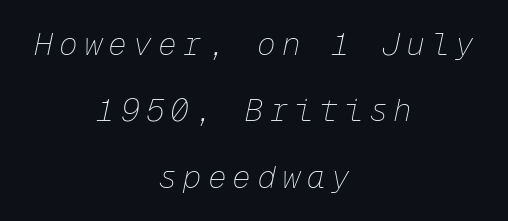
{"italic": "yes", "lean": "right", "slant_degrees": 12, "bold": "no", "weight": "thin", "width": "normal", "stroke_contrast": "low", "x_height": "medium", "monospaced": "yes", "underline": "no", "align": "center", "line_spacing": "loose", "line_spacing_ratio": 2.14, "letter_spacing": "wide", "letter_spacing_em": 0.2, "glyph_px": 31}
